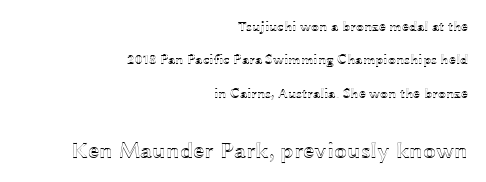
{"italic": "no", "underline": "no", "align": "right", "line_spacing": "loose", "line_spacing_ratio": 2.39, "letter_spacing": "normal", "letter_spacing_em": 0.0, "larger_block": "second", "size_ratio": 1.64, "glyph_px": 23}
